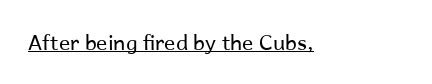
Q: Is the text bold? A: No.
Q: Is the text italic (slanted)? A: No, it is upright.
Q: Is the text underlined? A: Yes.
Q: Is the spacing between letters normal or unusually wide? A: Normal.
